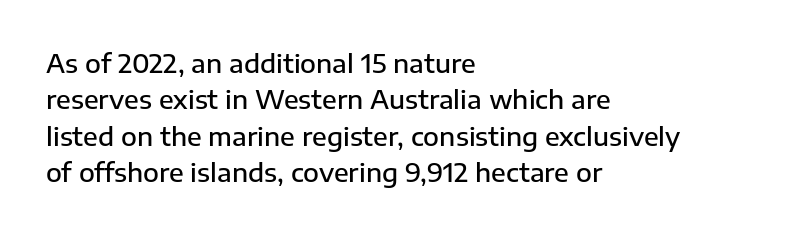
The image shows 26 px text type, upright; set left-aligned, normal line spacing (1.4x), normal letter spacing, not underlined.
